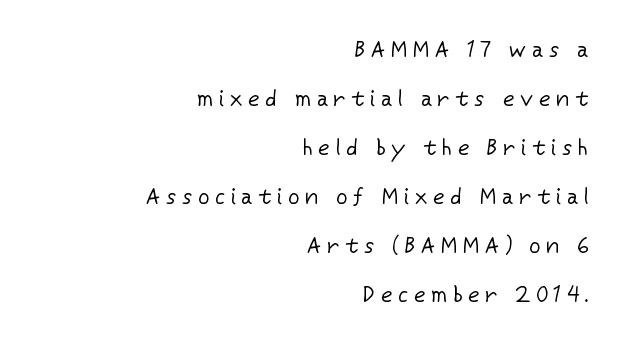
The image shows 22 px text type, upright; set right-aligned, loose line spacing (2.23x), unusually wide letter spacing (+0.27 em), not underlined.
